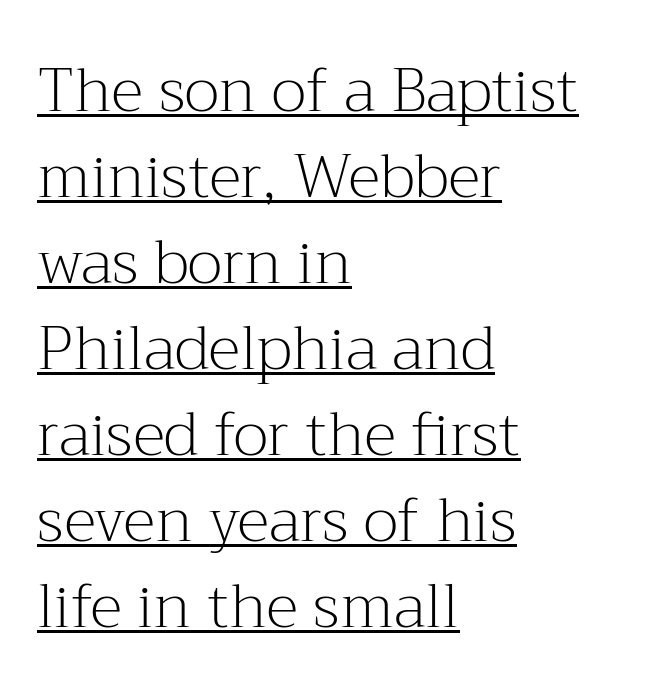
The image shows 61 px light serif type, upright; set left-aligned, normal line spacing (1.41x), normal letter spacing, underlined; medium stroke contrast and a medium x-height.
